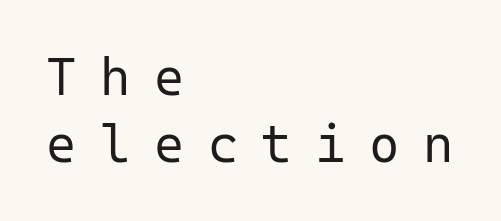
{"serif": "no", "italic": "no", "bold": "no", "weight": "regular", "width": "normal", "stroke_contrast": "low", "x_height": "medium", "monospaced": "yes", "underline": "no", "align": "left", "line_spacing": "normal", "line_spacing_ratio": 1.28, "letter_spacing": "wide", "letter_spacing_em": 0.45, "glyph_px": 52}
